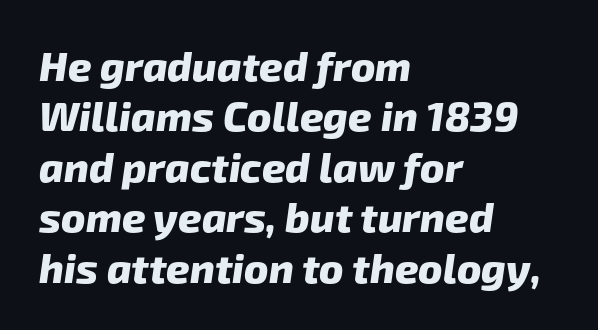
Here the designer chose a conventional face with non-uniform glyph widths. Weight check: bold — yes, fully. Honestly, there is no underline to notice here at all. Tracking value appears to be zero — textbook default spacing.
